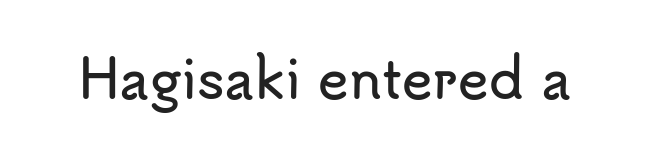
The image shows 52 px sans-serif type, upright; set normal letter spacing, not underlined; low stroke contrast and a small x-height.
